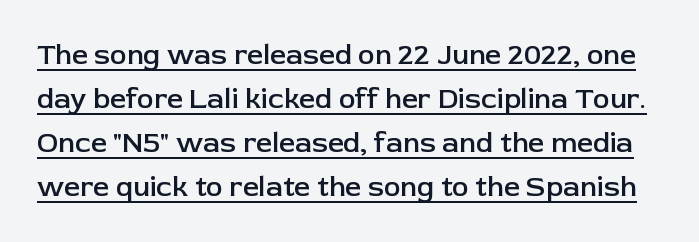
The image shows 28 px semibold sans-serif type, upright; set normal line spacing (1.57x), normal letter spacing, underlined; low stroke contrast and a medium x-height.
